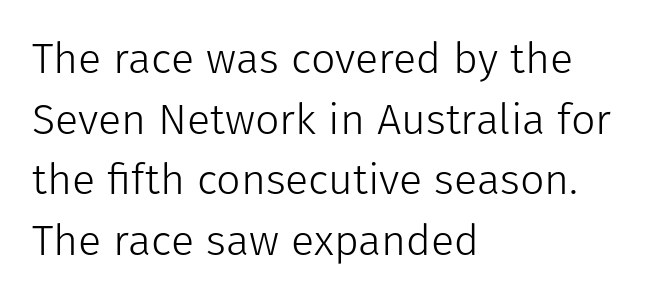
{"serif": "no", "italic": "no", "bold": "no", "weight": "light", "width": "normal", "stroke_contrast": "low", "x_height": "medium", "monospaced": "no", "underline": "no", "align": "left", "line_spacing": "normal", "line_spacing_ratio": 1.41, "letter_spacing": "normal", "letter_spacing_em": 0.0, "glyph_px": 43}
